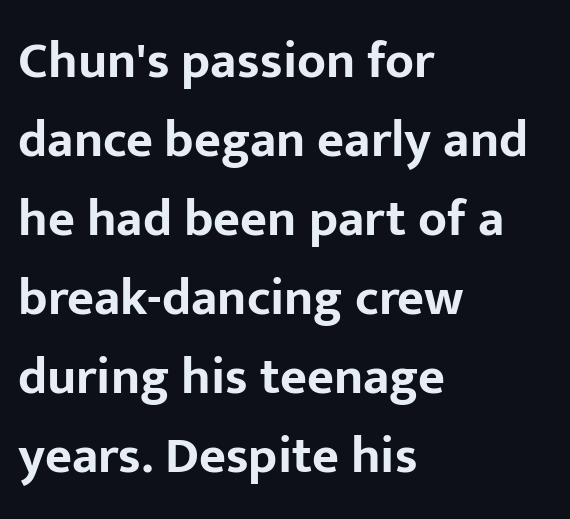
Q: Is the text bold? A: Yes.
Q: Is the text italic (slanted)? A: No, it is upright.
Q: Is the typeface a serif or a sans-serif typeface? A: Sans-serif.
Q: Is the text underlined? A: No.
Q: How is the paragraph aligned? A: Left-aligned.
Q: Is the spacing between letters normal or unusually wide? A: Normal.
Q: Is the spacing between lines tight, normal or loose? A: Normal.
Q: Width (condensed, normal, or wide)? A: Normal.
Q: Stroke contrast? A: Low.
Q: x-height? A: Medium.
Q: Monospaced? A: No.
